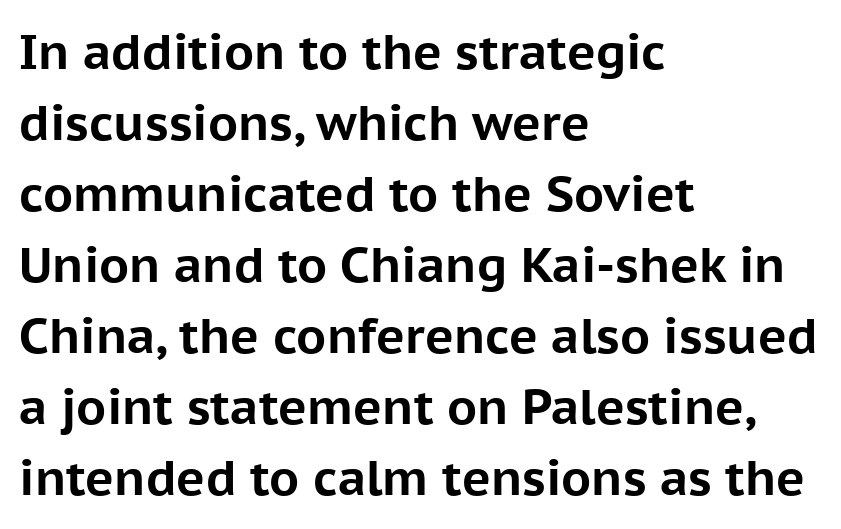
{"serif": "no", "italic": "no", "bold": "yes", "weight": "bold", "width": "normal", "stroke_contrast": "low", "x_height": "medium", "monospaced": "no", "underline": "no", "align": "left", "line_spacing": "normal", "line_spacing_ratio": 1.45, "letter_spacing": "normal", "letter_spacing_em": 0.0, "glyph_px": 49}
